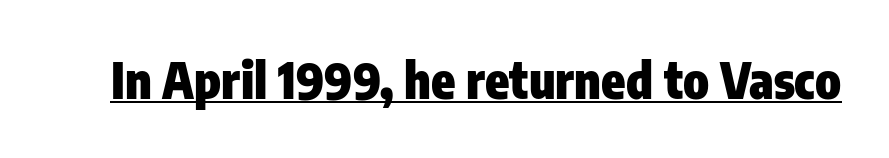
Q: Is the text bold? A: Yes.
Q: Is the text italic (slanted)? A: No, it is upright.
Q: Is the typeface a serif or a sans-serif typeface? A: Sans-serif.
Q: Is the text underlined? A: Yes.
Q: Is the spacing between letters normal or unusually wide? A: Normal.
Q: Width (condensed, normal, or wide)? A: Condensed.
Q: Stroke contrast? A: Low.
Q: x-height? A: Medium.
Q: Monospaced? A: No.
